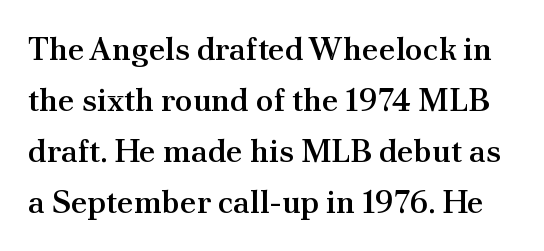
Q: Is the text bold? A: Semi-bold.
Q: Is the text italic (slanted)? A: No, it is upright.
Q: Is the typeface a serif or a sans-serif typeface? A: Serif.
Q: Is the text underlined? A: No.
Q: Is the spacing between letters normal or unusually wide? A: Normal.
Q: Is the spacing between lines tight, normal or loose? A: Normal.
Q: Width (condensed, normal, or wide)? A: Normal.
Q: Stroke contrast? A: Medium.
Q: x-height? A: Small.
Q: Monospaced? A: No.
